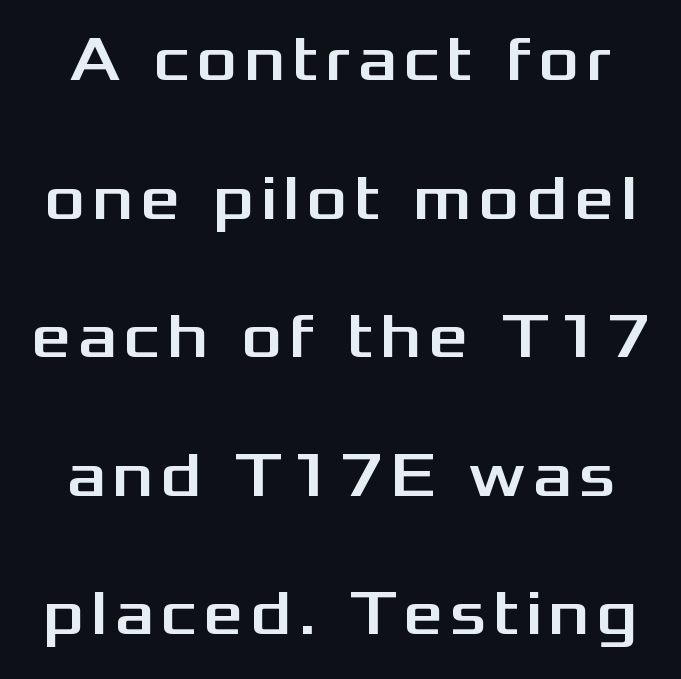
The image shows 63 px wide sans-serif type, upright; set loose line spacing (2.2x), not underlined; medium stroke contrast and a medium x-height.
